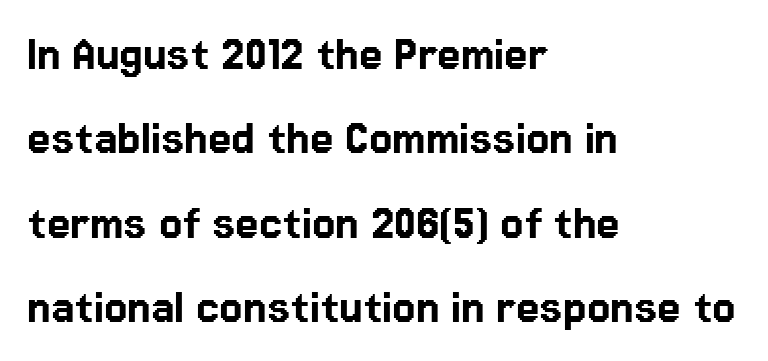
The image shows 53 px sans-serif type, upright; set left-aligned, normal line spacing (1.59x), normal letter spacing, not underlined; low stroke contrast and a medium x-height.
